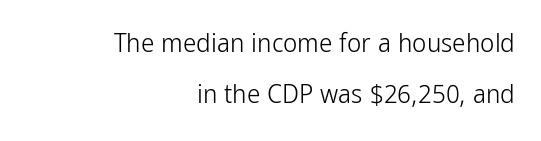
{"italic": "no", "bold": "no", "underline": "no", "align": "right", "line_spacing_ratio": 1.89, "letter_spacing": "normal", "letter_spacing_em": 0.0, "glyph_px": 27}
